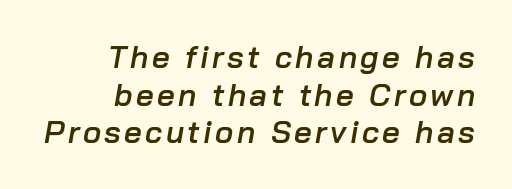
The image shows 31 px semibold type, italic (leaning right); set right-aligned, line spacing 1.21x, not underlined; low stroke contrast and a medium x-height.
